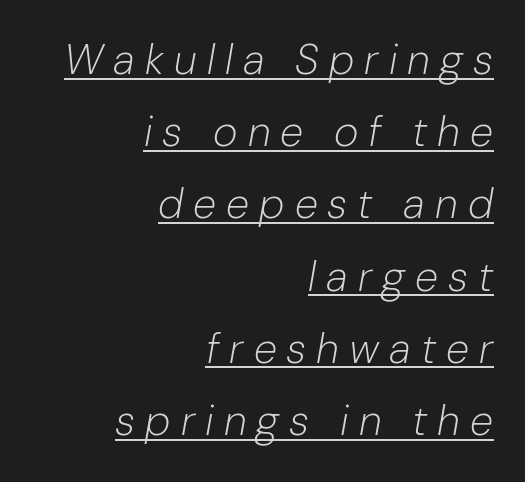
Every row of glyphs terminates at an identical x-position on the right. Weight class: somewhere from thin through regular. Emphasis-style slanted type is in use. The letters advance in unequal steps, a hallmark of proportional type. The line texture is sparse and dotted thanks to wide tracking. The face used here appears with an underline applied.
